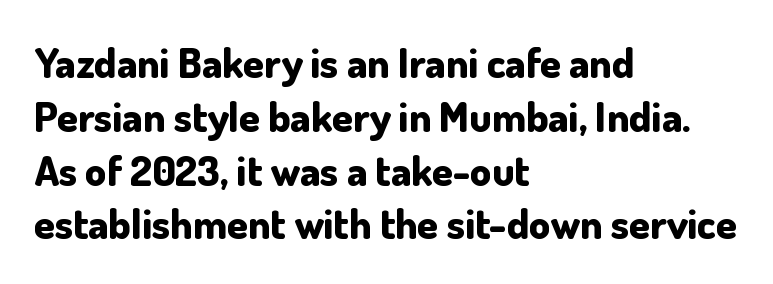
Q: Is the text bold? A: Yes.
Q: Is the text italic (slanted)? A: No, it is upright.
Q: Is the typeface a serif or a sans-serif typeface? A: Sans-serif.
Q: Is the text underlined? A: No.
Q: How is the paragraph aligned? A: Left-aligned.
Q: Is the spacing between letters normal or unusually wide? A: Normal.
Q: Is the spacing between lines tight, normal or loose? A: Normal.
Q: Width (condensed, normal, or wide)? A: Normal.
Q: Stroke contrast? A: Low.
Q: x-height? A: Small.
Q: Monospaced? A: No.
